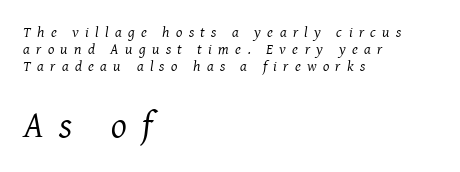
Q: Is the text bold? A: No.
Q: Is the text italic (slanted)? A: Yes, it leans right by about 8 degrees.
Q: Is the typeface a serif or a sans-serif typeface? A: Serif.
Q: Is the text underlined? A: No.
Q: How is the paragraph aligned? A: Left-aligned.
Q: Is the spacing between letters normal or unusually wide? A: Unusually wide.
Q: Is the spacing between lines tight, normal or loose? A: Tight.
Q: Which block of text is set in a larger size, the first (top) or the second (bottom)? A: The second (bottom) one.
Q: Width (condensed, normal, or wide)? A: Normal.
Q: Stroke contrast? A: Medium.
Q: x-height? A: Medium.
Q: Monospaced? A: No.
